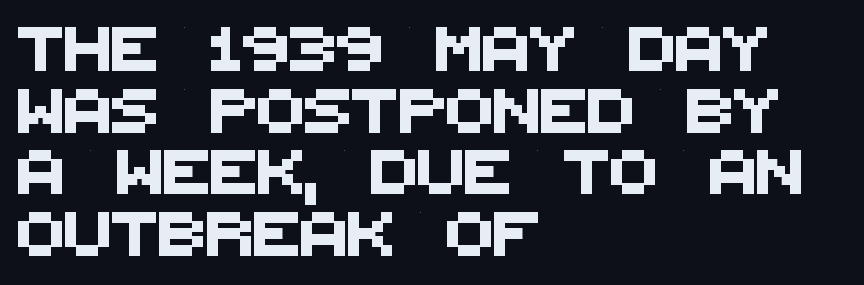
The image shows 44 px sans-serif type; set left-aligned, normal line spacing (1.4x), normal letter spacing, not underlined; medium stroke contrast and a large x-height.
